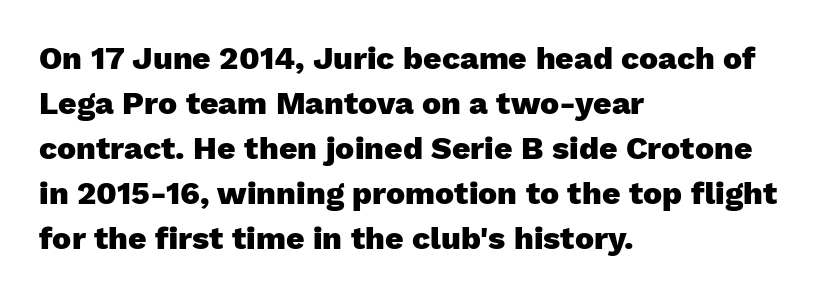
{"serif": "no", "italic": "no", "bold": "yes", "weight": "heavy", "width": "normal", "stroke_contrast": "low", "x_height": "medium", "monospaced": "no", "underline": "no", "align": "left", "line_spacing": "normal", "line_spacing_ratio": 1.41, "letter_spacing": "normal", "letter_spacing_em": 0.0, "glyph_px": 32}
